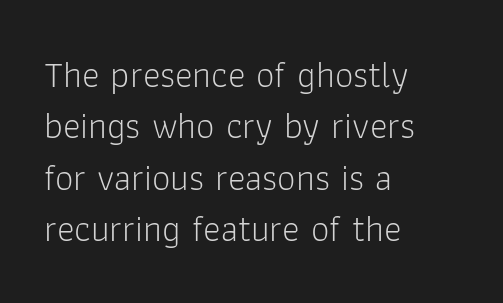
{"serif": "no", "italic": "no", "bold": "no", "weight": "light", "width": "normal", "stroke_contrast": "low", "x_height": "medium", "monospaced": "no", "underline": "no", "align": "left", "line_spacing": "normal", "line_spacing_ratio": 1.39, "letter_spacing": "normal", "letter_spacing_em": 0.0, "glyph_px": 37}
